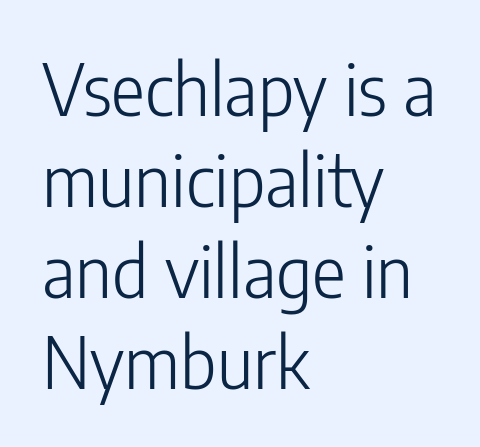
Q: Is the text bold? A: No.
Q: Is the text italic (slanted)? A: No, it is upright.
Q: Is the typeface a serif or a sans-serif typeface? A: Sans-serif.
Q: Is the text underlined? A: No.
Q: How is the paragraph aligned? A: Left-aligned.
Q: Is the spacing between letters normal or unusually wide? A: Normal.
Q: Is the spacing between lines tight, normal or loose? A: Normal.
Q: Width (condensed, normal, or wide)? A: Condensed.
Q: Stroke contrast? A: Low.
Q: x-height? A: Medium.
Q: Monospaced? A: No.
